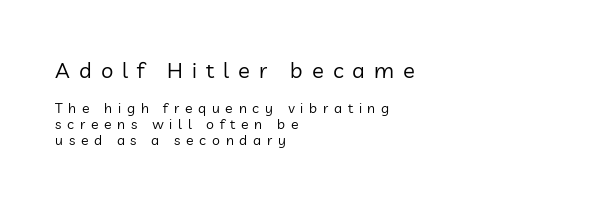
The image shows 22 px text type, upright; set left-aligned, tight line spacing (1.14x), unusually wide letter spacing (+0.41 em), not underlined; the first (top) block is 1.57x larger.
